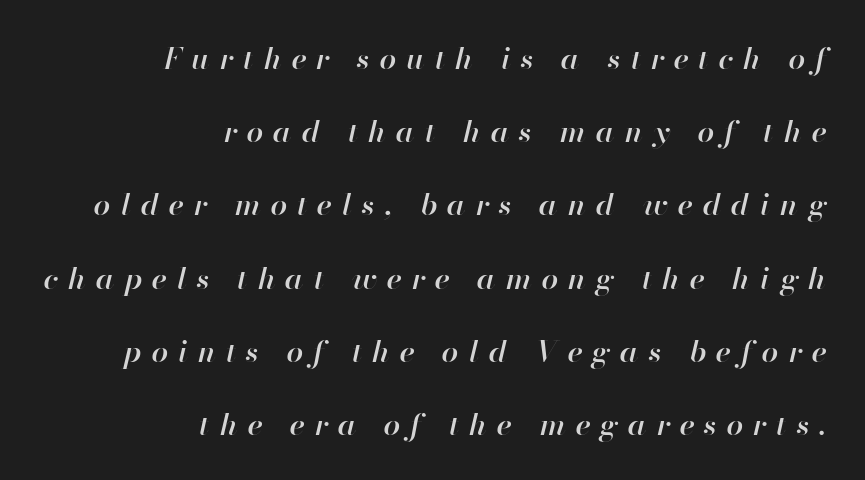
The image shows 30 px semibold type, italic (leaning right); set right-aligned, loose line spacing (2.44x), unusually wide letter spacing (+0.34 em), not underlined; high stroke contrast and a small x-height.
